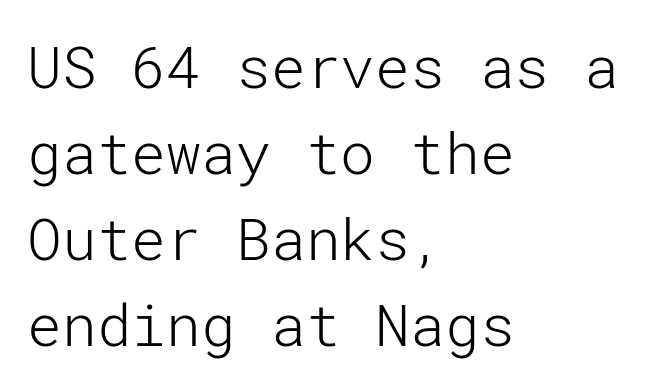
Q: Is the text bold? A: No.
Q: Is the text italic (slanted)? A: No, it is upright.
Q: Is the typeface a serif or a sans-serif typeface? A: Sans-serif.
Q: Is the text underlined? A: No.
Q: How is the paragraph aligned? A: Left-aligned.
Q: Is the spacing between letters normal or unusually wide? A: Normal.
Q: Is the spacing between lines tight, normal or loose? A: Normal.
Q: Width (condensed, normal, or wide)? A: Normal.
Q: Stroke contrast? A: Low.
Q: x-height? A: Medium.
